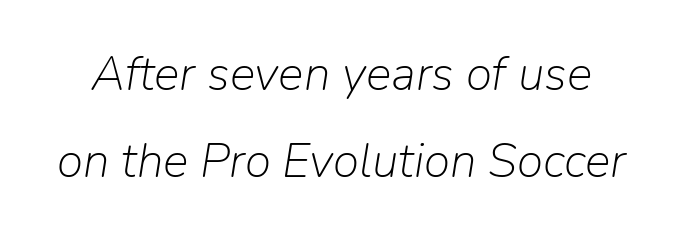
The image shows 48 px light type, italic (leaning right); set line spacing 1.81x, normal letter spacing, not underlined; low stroke contrast and a medium x-height.
